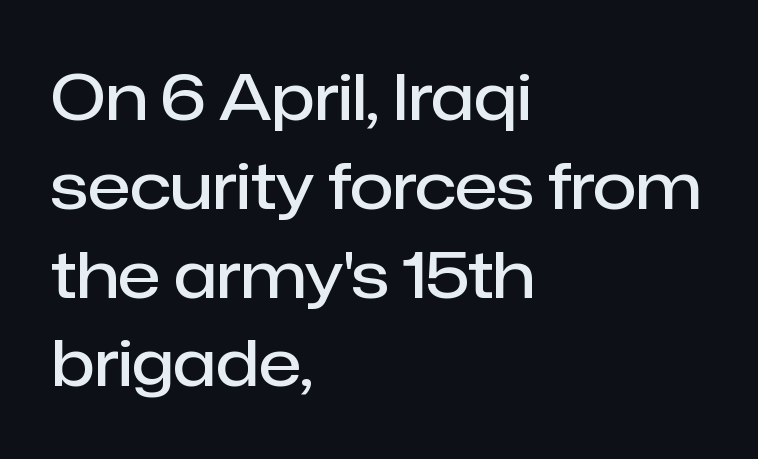
The image shows 63 px semibold sans-serif type, upright; set left-aligned, normal line spacing (1.41x), normal letter spacing, not underlined; low stroke contrast and a medium x-height.
